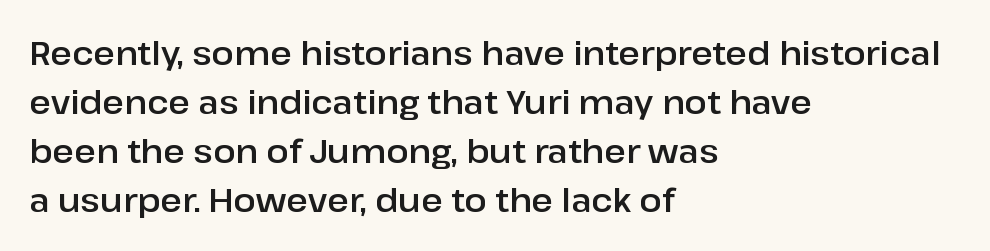
The image shows 33 px sans-serif type, upright; set left-aligned, normal line spacing (1.48x), normal letter spacing, not underlined; low stroke contrast and a medium x-height.
